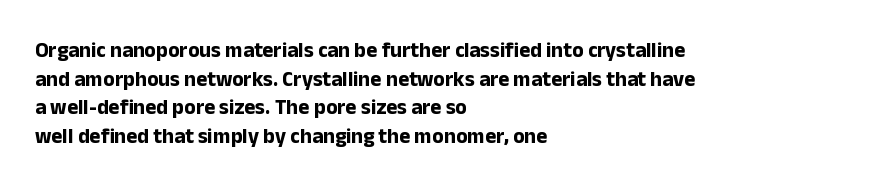
Notice how descenders clear the ascenders below comfortably — that's standard leading. Clear beneath every line of the passage. These lines are set flush left with a ragged right edge. The type sits square on the baseline with zero lean. Each word holds together tightly as a unit, with standard inter-letter gaps.
